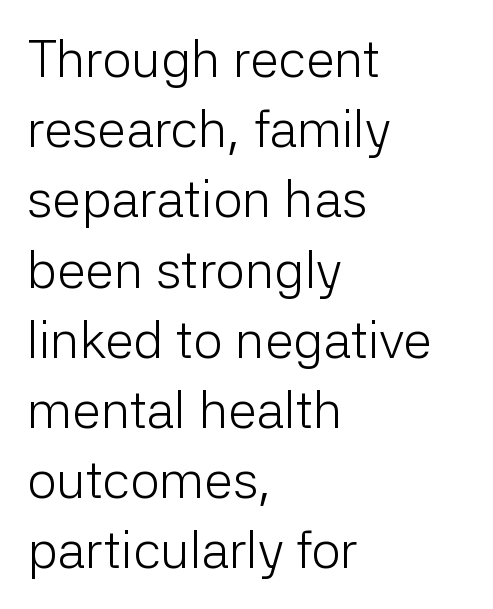
The lettering stays uniformly vertical, giving the passage a roman look. The line-height multiplier appears to be the usual default. No extra ink here — the face is not bold. Just letters on the line, the space beneath them empty. The line texture is even and compact thanks to regular tracking. Proportional: the letters do not fall into vertical columns.
